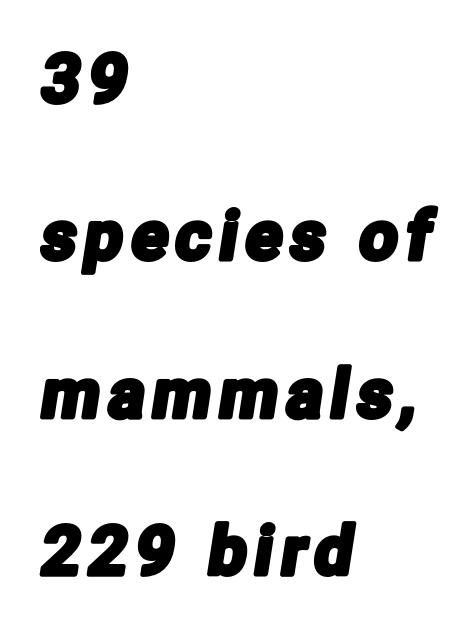
Q: Is the typeface a serif or a sans-serif typeface? A: Sans-serif.
Q: Is the text underlined? A: No.
Q: How is the paragraph aligned? A: Left-aligned.
Q: Is the spacing between lines tight, normal or loose? A: Loose.
Q: Width (condensed, normal, or wide)? A: Condensed.
Q: Stroke contrast? A: Low.
Q: x-height? A: Medium.
Q: Monospaced? A: No.
